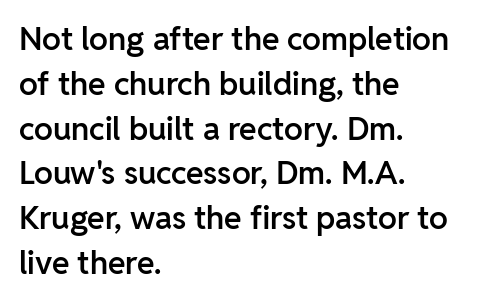
{"serif": "no", "italic": "no", "bold": "semi", "weight": "semibold", "width": "normal", "stroke_contrast": "low", "x_height": "medium", "monospaced": "no", "underline": "no", "align": "left", "line_spacing": "normal", "line_spacing_ratio": 1.4, "letter_spacing": "normal", "letter_spacing_em": 0.0, "glyph_px": 32}
